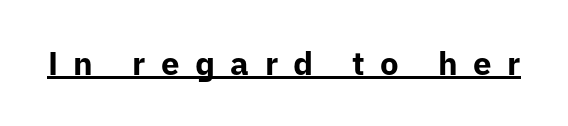
{"serif": "no", "italic": "no", "bold": "yes", "weight": "bold", "width": "normal", "stroke_contrast": "low", "x_height": "medium", "monospaced": "no", "underline": "yes", "letter_spacing": "wide", "letter_spacing_em": 0.47, "glyph_px": 33}
